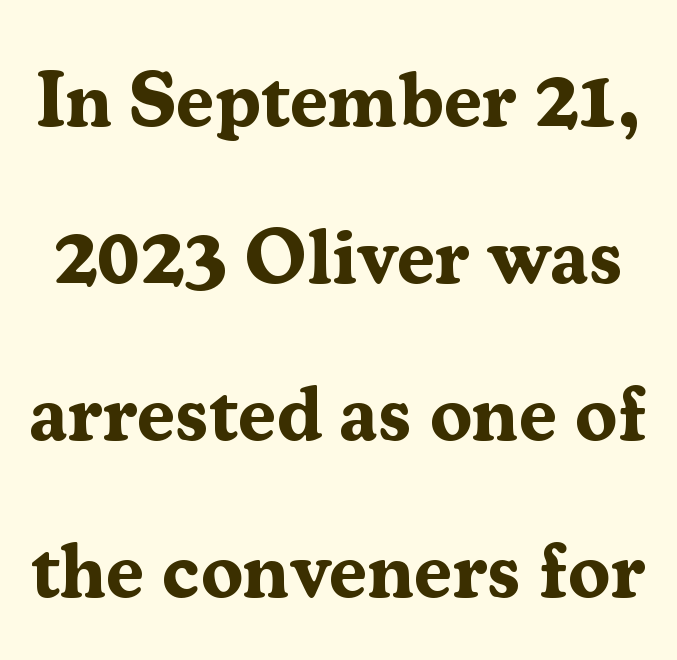
The image shows 77 px bold serif type, upright; set loose line spacing (2.04x), normal letter spacing, not underlined; medium stroke contrast and a medium x-height.
